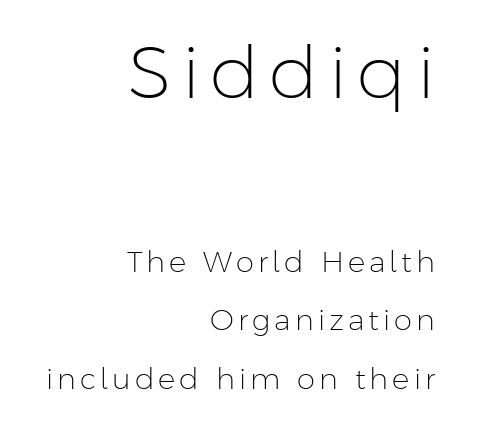
What's the leading like? Stretched, with rows far apart. The first block has been scaled up relative to the second. Alignment: flush right. Note the varied advance widths — an 'i' is clearly narrower than an 'm'. The weight tops out at a normal text grade.
